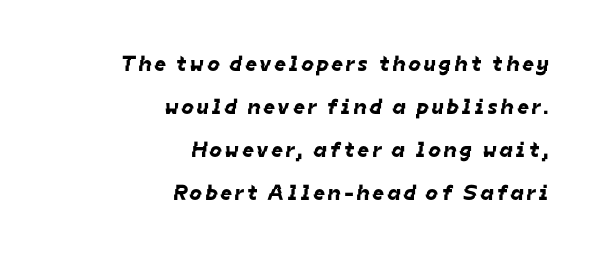
Q: Is the text underlined? A: No.
Q: How is the paragraph aligned? A: Right-aligned.
Q: Is the spacing between lines tight, normal or loose? A: Loose.
